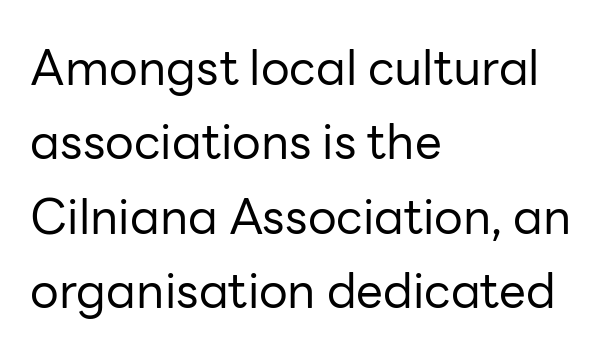
{"serif": "no", "italic": "no", "bold": "no", "weight": "regular", "width": "normal", "stroke_contrast": "low", "x_height": "medium", "monospaced": "no", "underline": "no", "align": "left", "line_spacing": "normal", "line_spacing_ratio": 1.55, "letter_spacing": "normal", "letter_spacing_em": 0.0, "glyph_px": 48}
